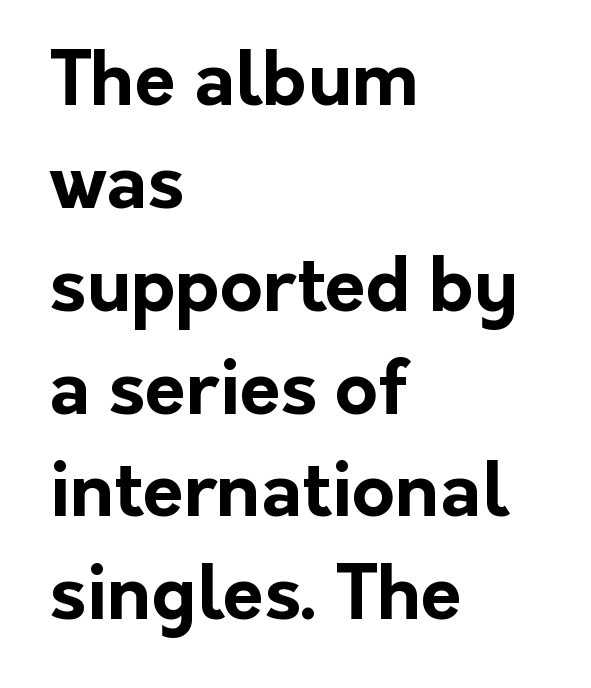
Q: Is the text bold? A: Yes.
Q: Is the text italic (slanted)? A: No, it is upright.
Q: Is the typeface a serif or a sans-serif typeface? A: Sans-serif.
Q: Is the text underlined? A: No.
Q: How is the paragraph aligned? A: Left-aligned.
Q: Is the spacing between letters normal or unusually wide? A: Normal.
Q: Is the spacing between lines tight, normal or loose? A: Normal.
Q: Width (condensed, normal, or wide)? A: Normal.
Q: Stroke contrast? A: Low.
Q: x-height? A: Medium.
Q: Monospaced? A: No.
